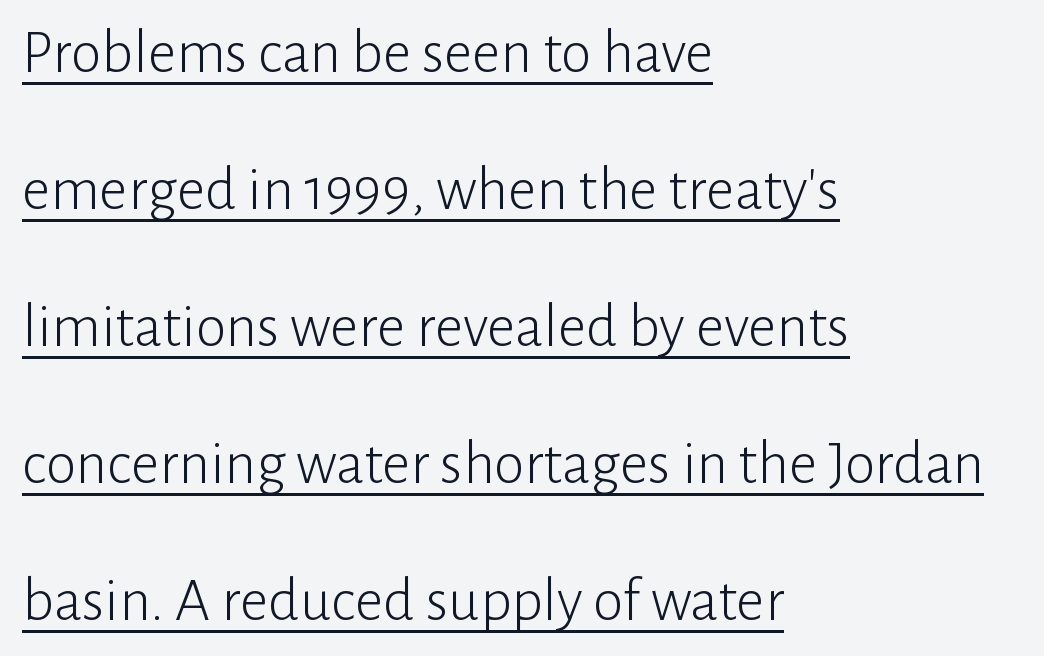
{"serif": "no", "italic": "no", "bold": "no", "weight": "light", "width": "normal", "stroke_contrast": "low", "x_height": "medium", "monospaced": "no", "underline": "yes", "align": "left", "line_spacing": "loose", "line_spacing_ratio": 2.21, "letter_spacing": "normal", "letter_spacing_em": 0.0, "glyph_px": 62}
